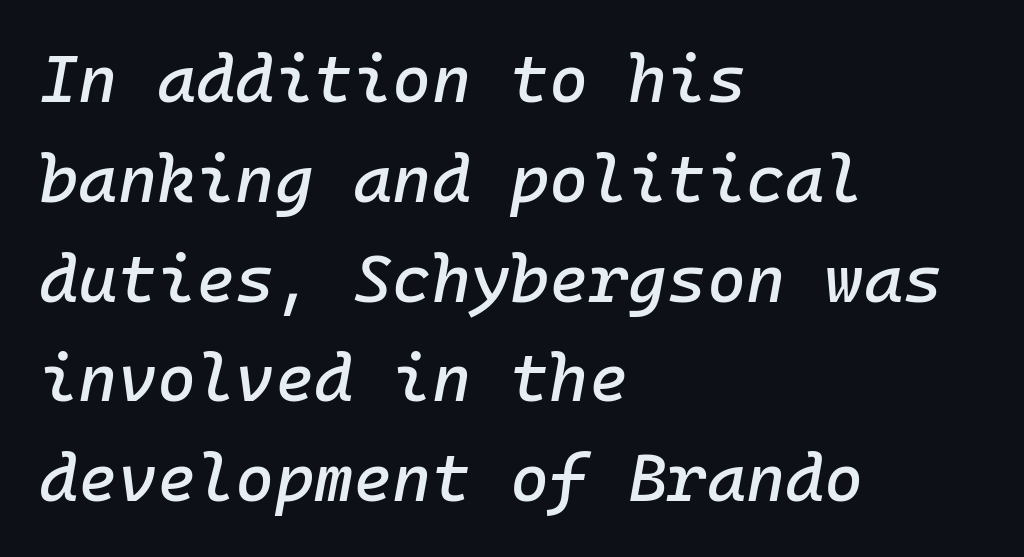
{"italic": "yes", "lean": "right", "slant_degrees": 10, "width": "normal", "stroke_contrast": "low", "x_height": "medium", "monospaced": "yes", "underline": "no", "align": "left", "line_spacing": "normal", "line_spacing_ratio": 1.49, "letter_spacing": "normal", "letter_spacing_em": 0.0, "glyph_px": 67}
